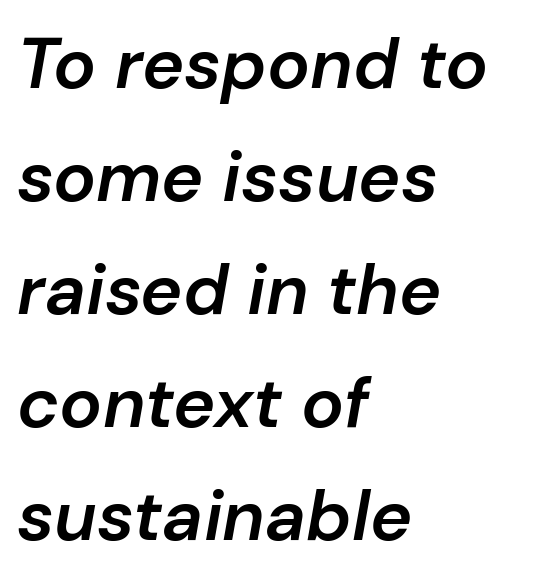
Q: Is the text bold? A: Semi-bold.
Q: Is the text italic (slanted)? A: Yes, it leans right by about 10 degrees.
Q: Is the text underlined? A: No.
Q: How is the paragraph aligned? A: Left-aligned.
Q: Is the spacing between letters normal or unusually wide? A: Normal.
Q: Is the spacing between lines tight, normal or loose? A: Normal.
Q: Width (condensed, normal, or wide)? A: Normal.
Q: Stroke contrast? A: Low.
Q: x-height? A: Medium.
Q: Monospaced? A: No.
